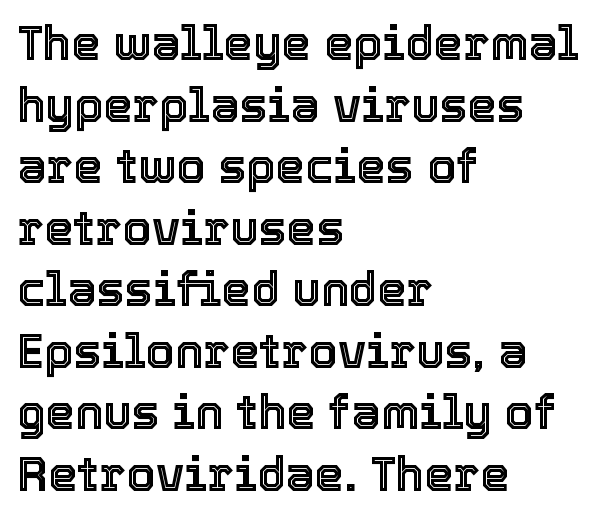
Q: Is the text italic (slanted)? A: No, it is upright.
Q: Is the text underlined? A: No.
Q: How is the paragraph aligned? A: Left-aligned.
Q: Is the spacing between letters normal or unusually wide? A: Normal.
Q: Is the spacing between lines tight, normal or loose? A: Normal.
Q: Width (condensed, normal, or wide)? A: Normal.
Q: x-height? A: Medium.
Q: Monospaced? A: No.
